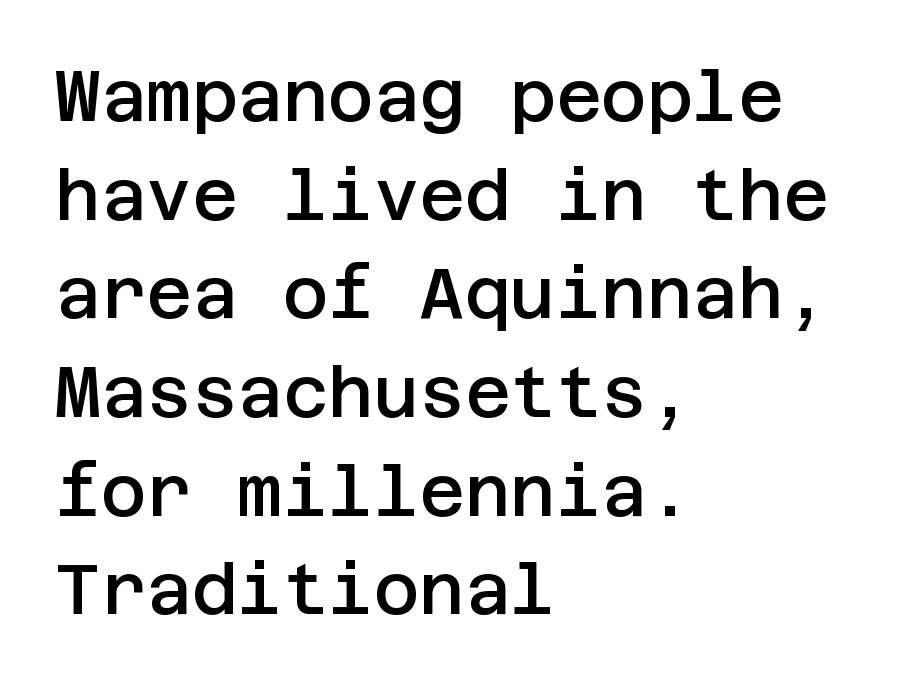
The image shows 70 px semibold sans-serif type, upright; set left-aligned, normal line spacing (1.41x), normal letter spacing, not underlined; low stroke contrast and a large x-height.
